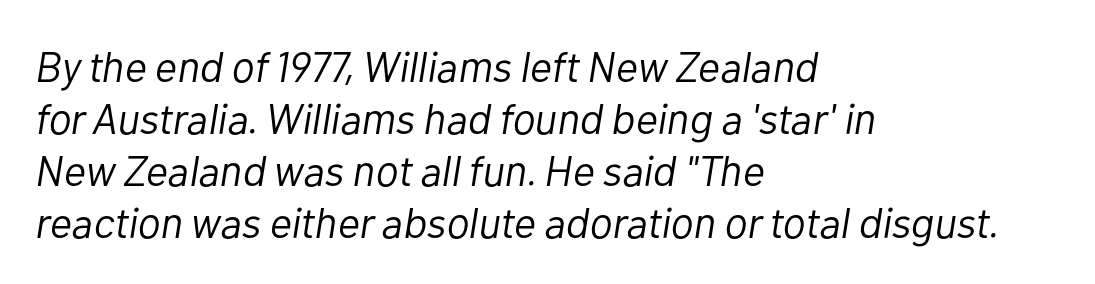
{"italic": "yes", "lean": "right", "slant_degrees": 10, "bold": "no", "weight": "light", "width": "normal", "stroke_contrast": "low", "x_height": "medium", "monospaced": "no", "underline": "no", "align": "left", "line_spacing_ratio": 1.21, "letter_spacing": "normal", "letter_spacing_em": 0.0, "glyph_px": 43}
